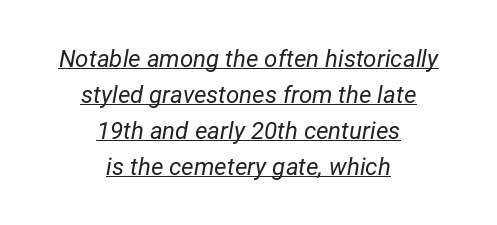
Rows of type keep a routine distance in the vertical direction. This reads as an unemphasized weight, regular at the heaviest. The rendering keeps characters at their native spacing. Is the block centered? Yes — each line is placed symmetrically about the middle.
